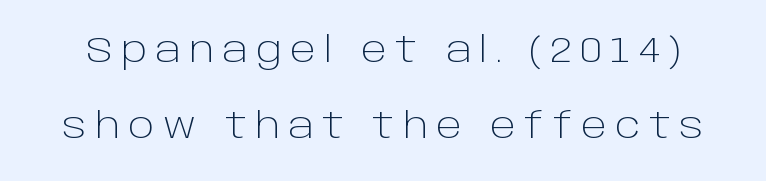
The image shows 35 px light sans-serif type, upright; set loose line spacing (2.17x), unusually wide letter spacing (+0.24 em), not underlined; low stroke contrast and a large x-height.
